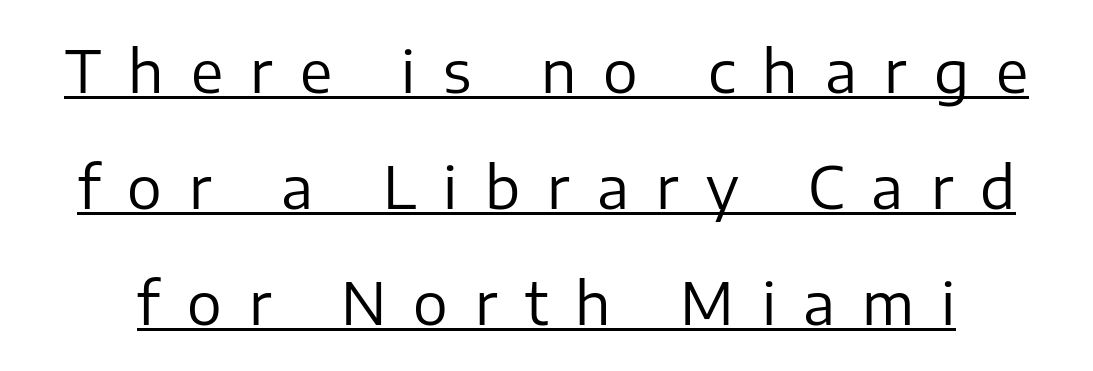
Airy leading. The typesetting does not lean heavy: it is not bold. This sample has the flowing, uneven cadence of proportional lettering. Here the glyphs are tracked loosely, breaking word shapes into spaced letters. Unlike italic type, these characters show no tilt at all.
